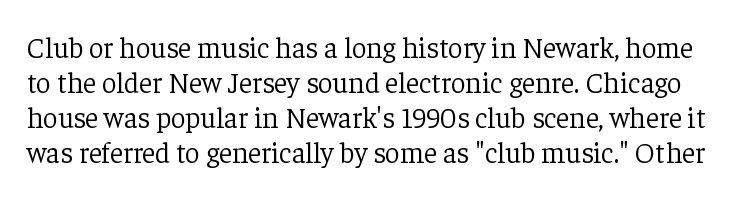
Q: Is the text bold? A: No.
Q: Is the text italic (slanted)? A: No, it is upright.
Q: Is the typeface a serif or a sans-serif typeface? A: Serif.
Q: Is the text underlined? A: No.
Q: Is the spacing between letters normal or unusually wide? A: Normal.
Q: Width (condensed, normal, or wide)? A: Normal.
Q: Stroke contrast? A: Low.
Q: x-height? A: Medium.
Q: Monospaced? A: No.
